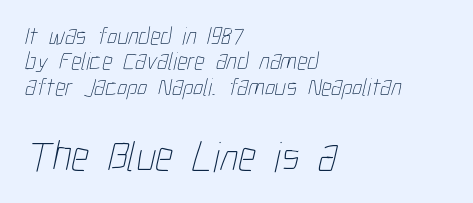
{"bold": "no", "weight": "thin", "width": "condensed", "stroke_contrast": "low", "x_height": "medium", "monospaced": "no", "underline": "no", "align": "left", "line_spacing": "tight", "line_spacing_ratio": 1.02, "letter_spacing": "normal", "letter_spacing_em": 0.0, "larger_block": "second", "size_ratio": 1.72, "glyph_px": 43}
